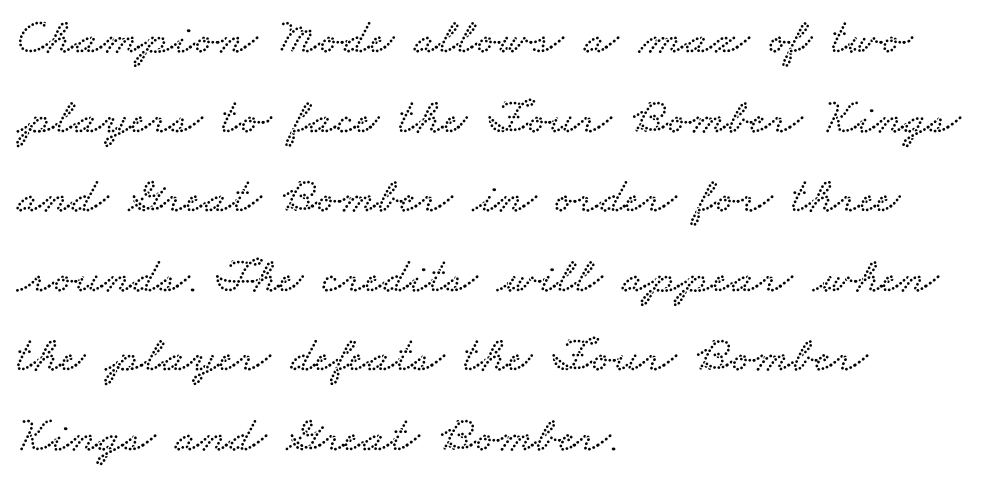
The image shows 51 px wide serif type; set left-aligned, normal line spacing (1.56x), normal letter spacing, not underlined; low stroke contrast and a small x-height.
